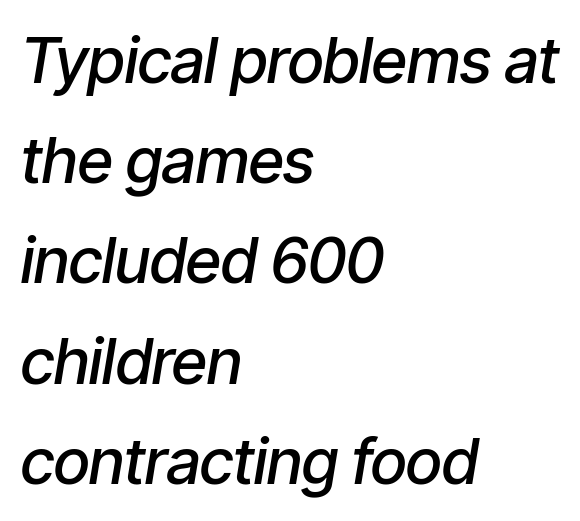
The image shows 63 px semibold, condensed type, italic (leaning right); set left-aligned, normal line spacing (1.59x), normal letter spacing, not underlined; low stroke contrast and a medium x-height.
